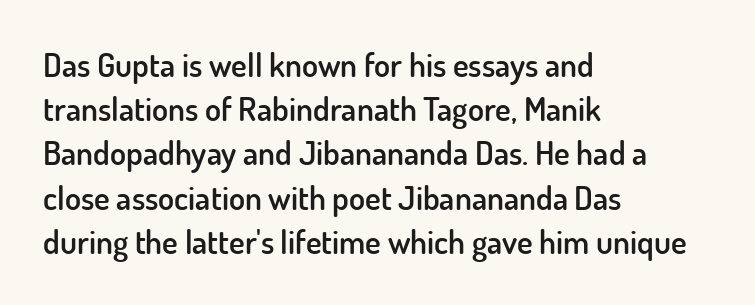
You could call the tracking neutral — neither tight nor loose. Casual observation: everything's shoved over to the left. Note the varied advance widths — an 'i' is clearly narrower than an 'm'. If you measured baseline to baseline, you'd find a middling distance.
